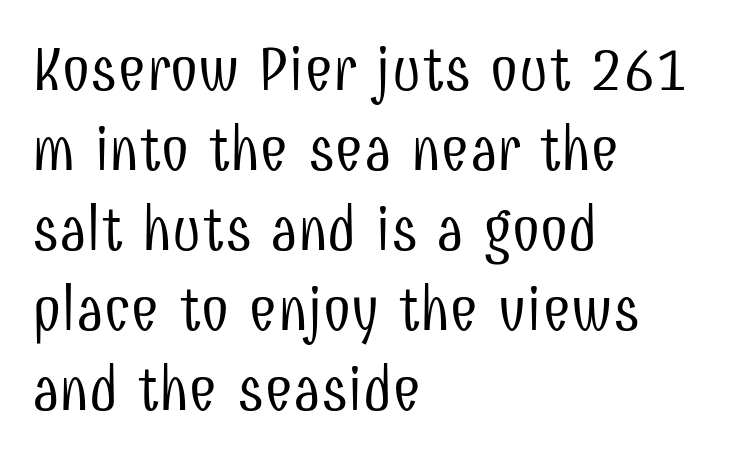
Each word holds together tightly as a unit, with standard inter-letter gaps. Unmarked baselines from the first word to the last. The face used here is proportionally spaced, like ordinary book or web type. Weight: regular or lighter.
